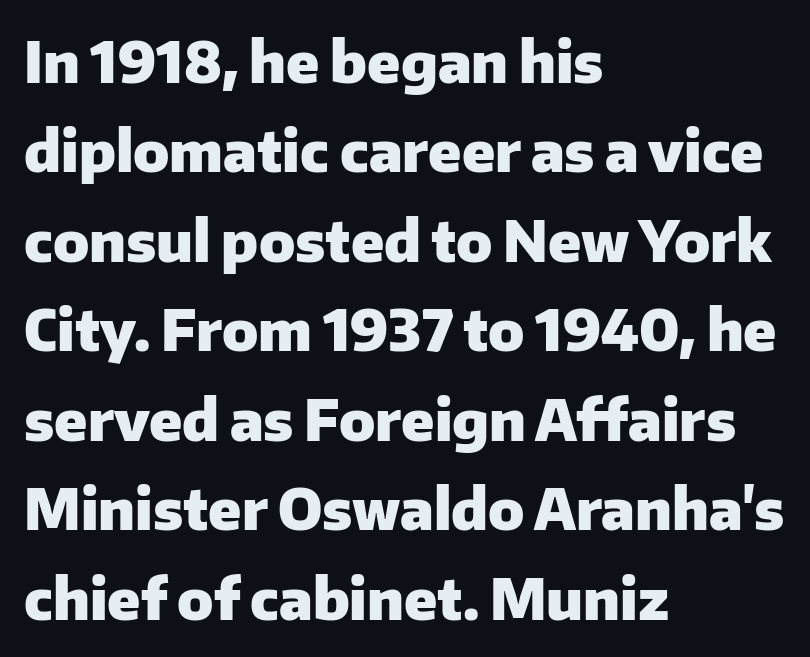
Italic? Not at all — the glyphs are vertical. Students, this is bold: see how much ink each stroke carries. Letterform terminals end flat and unadorned throughout the passage. How are the letters spaced? Ordinarily, with no added tracking.
